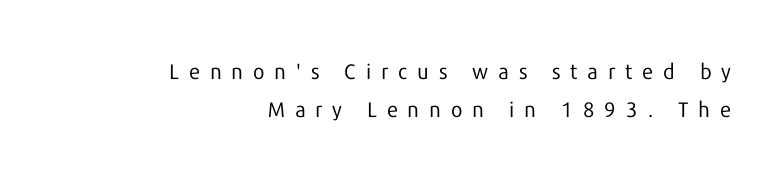
Q: Is the text bold? A: No.
Q: Is the text italic (slanted)? A: No, it is upright.
Q: Is the text underlined? A: No.
Q: How is the paragraph aligned? A: Right-aligned.
Q: Is the spacing between letters normal or unusually wide? A: Unusually wide.
